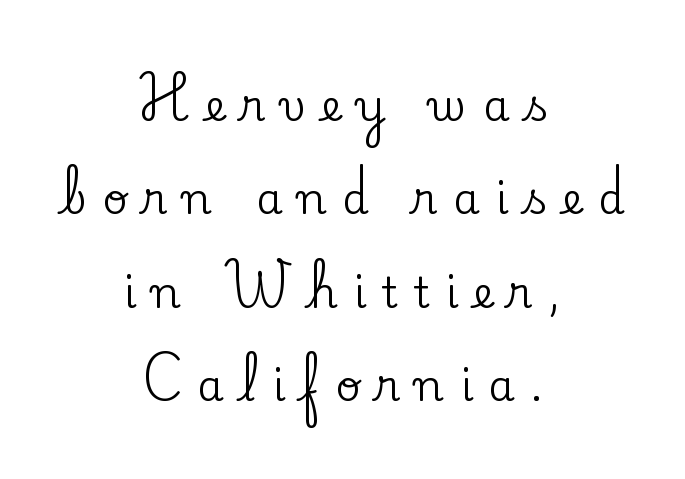
Q: Is the text italic (slanted)? A: No, it is upright.
Q: Is the typeface a serif or a sans-serif typeface? A: Serif.
Q: Is the text underlined? A: No.
Q: How is the paragraph aligned? A: Centered.
Q: Is the spacing between letters normal or unusually wide? A: Unusually wide.
Q: Is the spacing between lines tight, normal or loose? A: Loose.
Q: Width (condensed, normal, or wide)? A: Normal.
Q: Stroke contrast? A: Low.
Q: x-height? A: Small.
Q: Monospaced? A: No.
